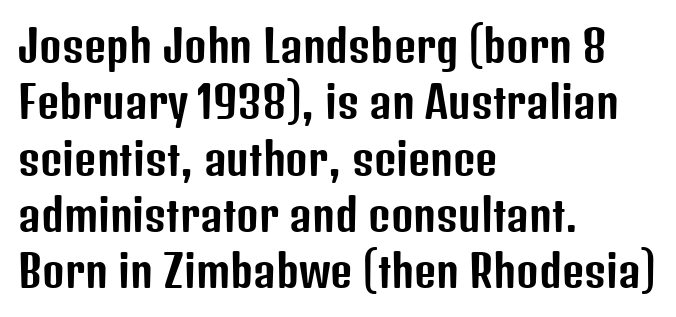
The specimen omits any rule beneath the text block's lines. When letters stand straight like this, we call the style roman or upright. The glyphs in this specimen are sans serif. The rows are spaced the way most documents space them. The passage shown is typed in a proportional face where columns would drift.
